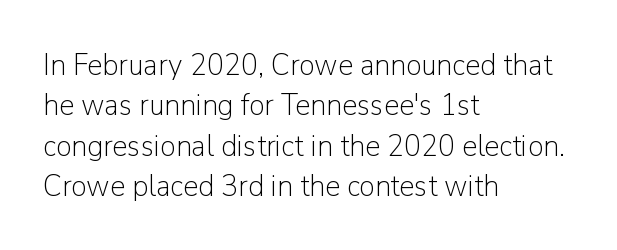
The image shows 31 px light sans-serif type, upright; set left-aligned, normal line spacing (1.3x), normal letter spacing, not underlined; low stroke contrast and a medium x-height.
